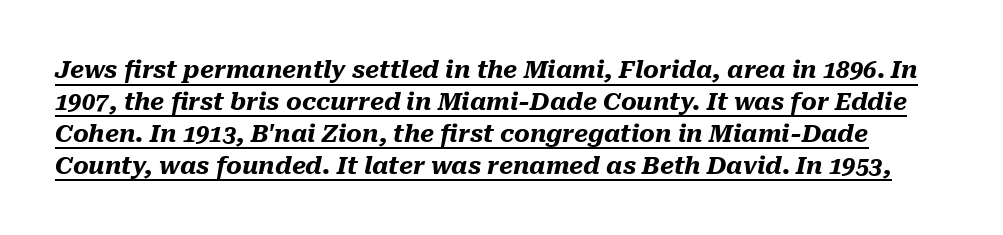
The image shows 24 px bold type, italic (leaning right); set normal line spacing (1.33x), normal letter spacing, underlined.
